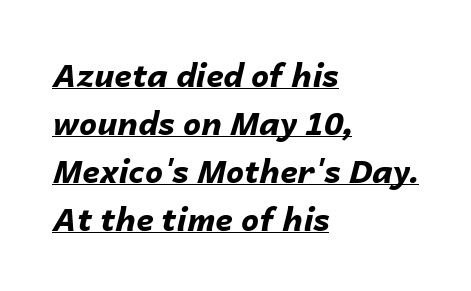
The image shows 32 px bold type, italic (leaning right); set left-aligned, normal line spacing (1.5x), normal letter spacing, underlined; low stroke contrast and a medium x-height.
